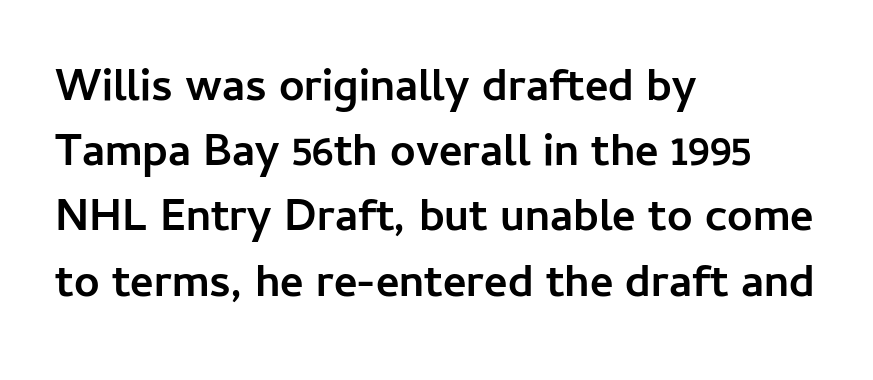
No word sits above an underline. Looks like regular typesetting: each glyph gets only the width it needs. The glyphs have the mass of a bold cut. Unlike a traditional serif, this face leaves its strokes unadorned.
